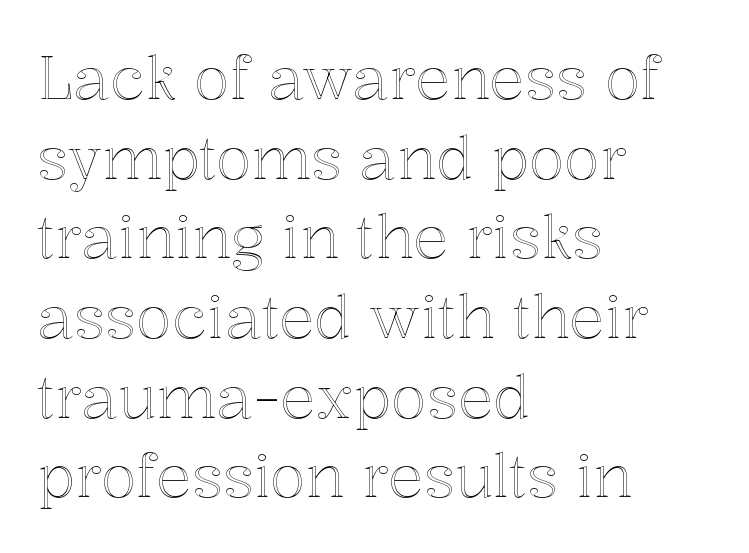
{"italic": "no", "width": "normal", "x_height": "medium", "monospaced": "no", "underline": "no", "align": "left", "line_spacing": "normal", "line_spacing_ratio": 1.35, "letter_spacing": "normal", "letter_spacing_em": 0.0, "glyph_px": 59}
